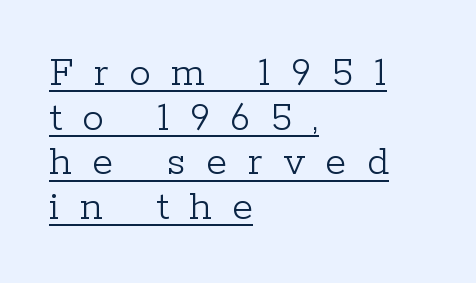
{"serif": "yes", "italic": "no", "bold": "no", "weight": "light", "width": "normal", "stroke_contrast": "low", "x_height": "medium", "monospaced": "no", "underline": "yes", "align": "left", "line_spacing": "tight", "line_spacing_ratio": 1.04, "letter_spacing": "wide", "letter_spacing_em": 0.48, "glyph_px": 43}
